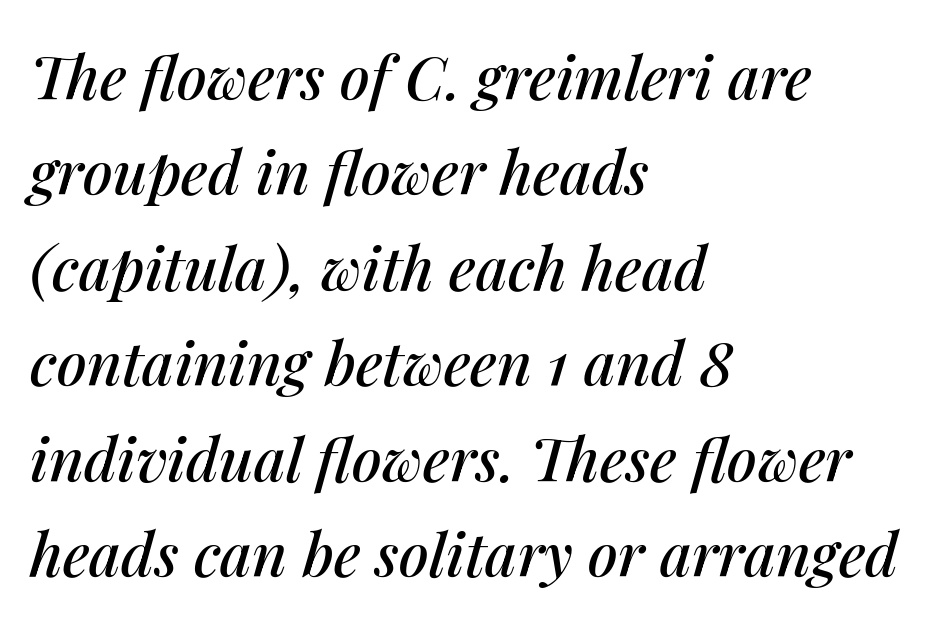
The compositor pushed each line to the left boundary. Notice how descenders clear the ascenders below comfortably — that's standard leading. The gap between lines stays unmarked. Short note: letters normally spaced. Observe the lean: these are italic letterforms. The face used here is proportionally spaced, like ordinary book or web type.
